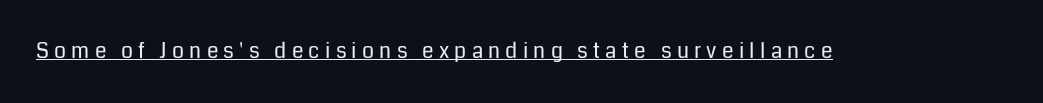
Q: Is the text bold? A: No.
Q: Is the text italic (slanted)? A: No, it is upright.
Q: Is the text underlined? A: Yes.
Q: Is the spacing between letters normal or unusually wide? A: Unusually wide.
